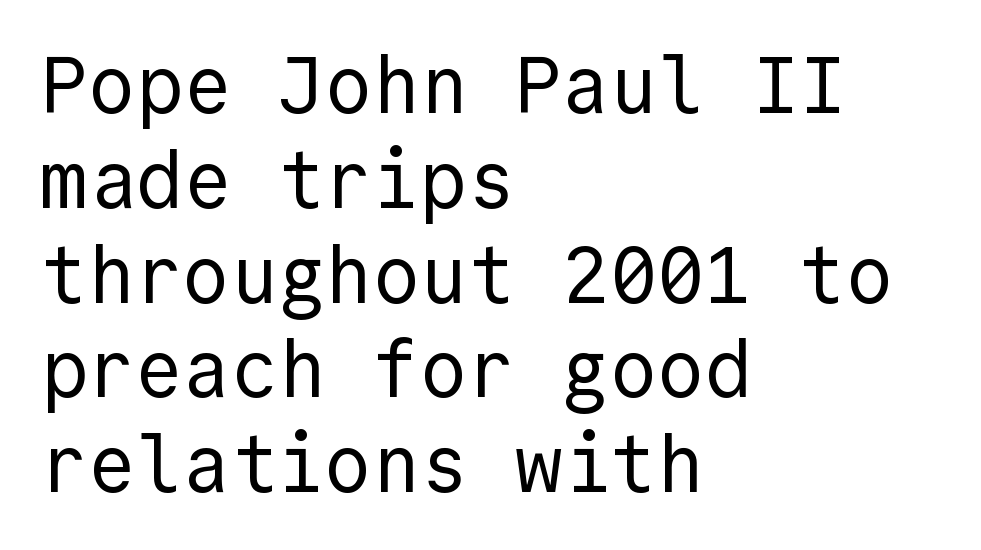
A sans-serif font was chosen for this passage. Honestly, there is no underline to notice here at all. Every character here occupies the same horizontal width, giving the sample a typewriter-like rhythm. Weight: not bold — regular or lighter. Nobody touched the tracking dial on this one. A typesetter would mark this as roman, not italic.
